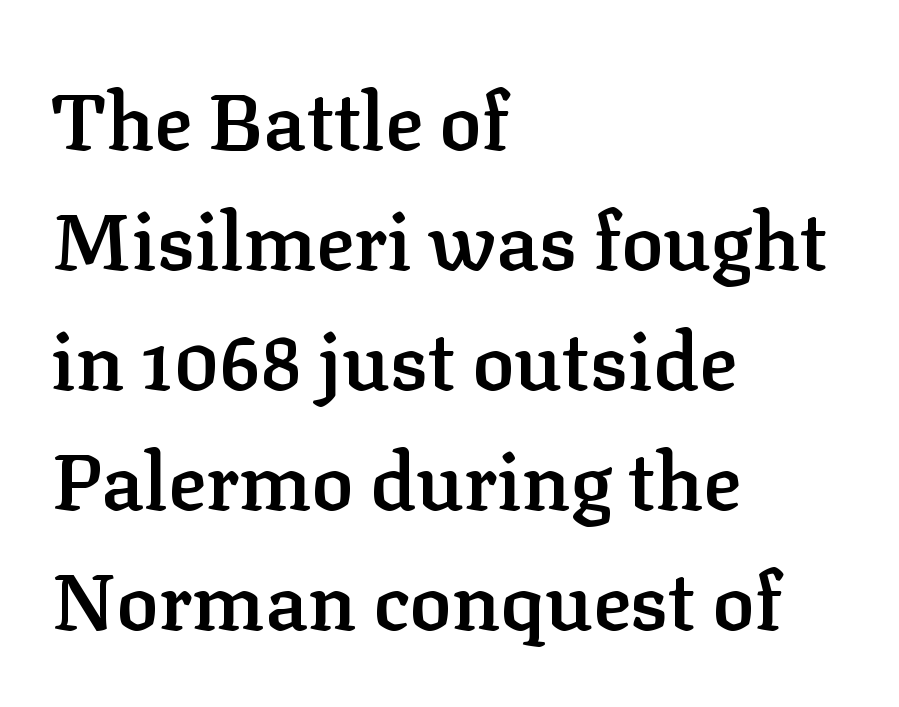
{"serif": "yes", "italic": "no", "bold": "semi", "weight": "semibold", "width": "normal", "stroke_contrast": "low", "x_height": "medium", "monospaced": "no", "underline": "no", "align": "left", "line_spacing": "normal", "line_spacing_ratio": 1.52, "letter_spacing": "normal", "letter_spacing_em": 0.0, "glyph_px": 79}
